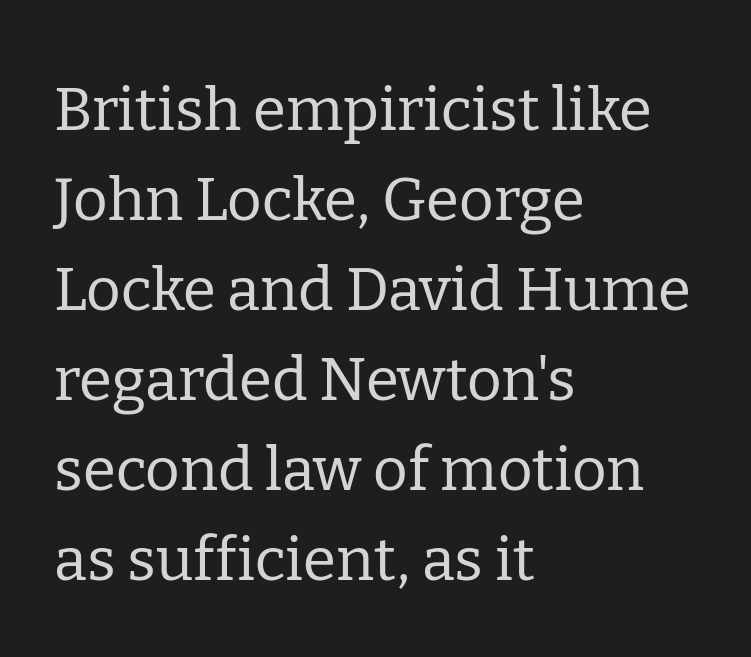
The image shows 60 px regular-weight serif type, upright; set left-aligned, normal line spacing (1.5x), normal letter spacing, not underlined; low stroke contrast and a medium x-height.
